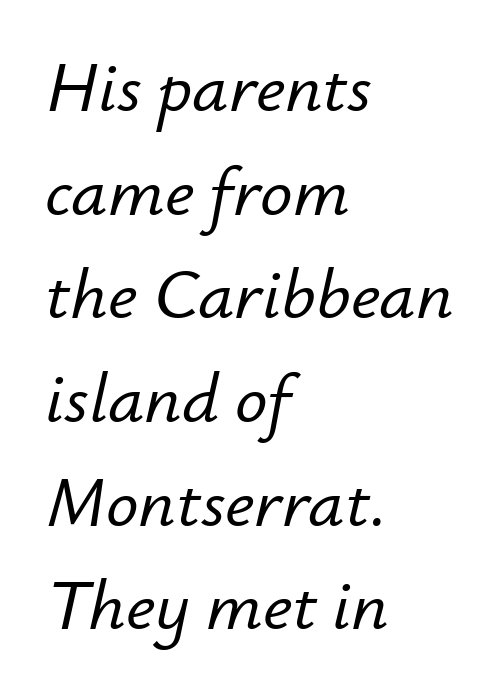
Q: Is the text italic (slanted)? A: Yes, it leans right by about 12 degrees.
Q: Is the text underlined? A: No.
Q: How is the paragraph aligned? A: Left-aligned.
Q: Is the spacing between letters normal or unusually wide? A: Normal.
Q: Is the spacing between lines tight, normal or loose? A: Normal.
Q: Width (condensed, normal, or wide)? A: Normal.
Q: Stroke contrast? A: Low.
Q: x-height? A: Small.
Q: Monospaced? A: No.
